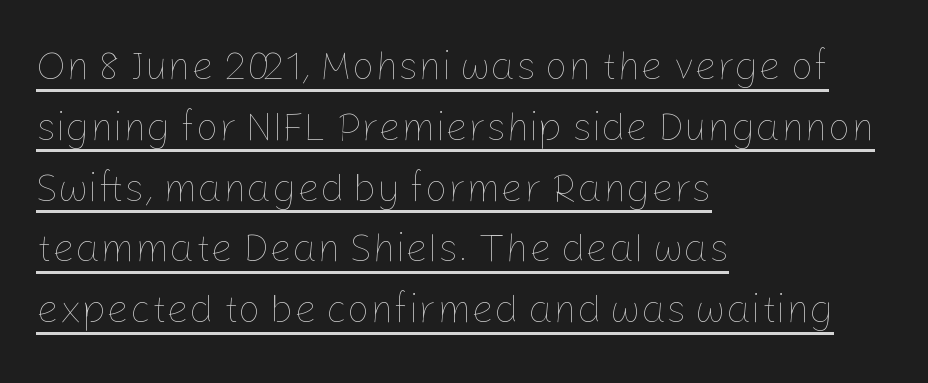
How are the letters spaced? Ordinarily, with no added tracking. The face used here is proportionally spaced, like ordinary book or web type. This sample uses an upright cut, with every glyph sitting square on the baseline. The weight tops out at a normal text grade.
